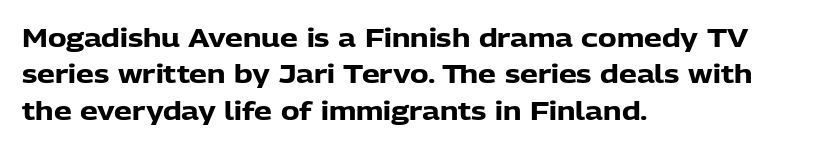
The image shows 25 px bold type, upright; set left-aligned, normal line spacing (1.46x), normal letter spacing, not underlined.
